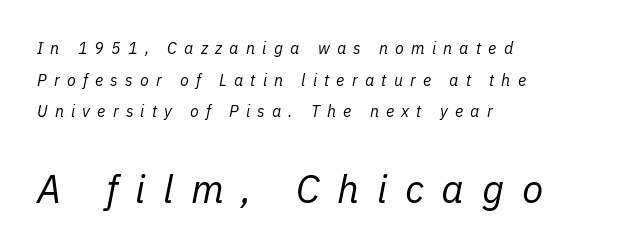
The image shows 39 px regular-weight type, italic (leaning right); set left-aligned, loose line spacing (1.97x), unusually wide letter spacing (+0.45 em), not underlined; the second (bottom) block is 2.44x larger; low stroke contrast and a medium x-height.
